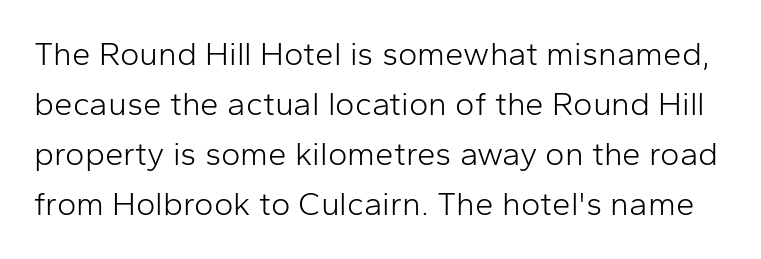
Q: Is the text bold? A: No.
Q: Is the text italic (slanted)? A: No, it is upright.
Q: Is the typeface a serif or a sans-serif typeface? A: Sans-serif.
Q: Is the text underlined? A: No.
Q: Is the spacing between letters normal or unusually wide? A: Normal.
Q: Is the spacing between lines tight, normal or loose? A: Normal.
Q: Width (condensed, normal, or wide)? A: Normal.
Q: Stroke contrast? A: Low.
Q: x-height? A: Medium.
Q: Monospaced? A: No.
